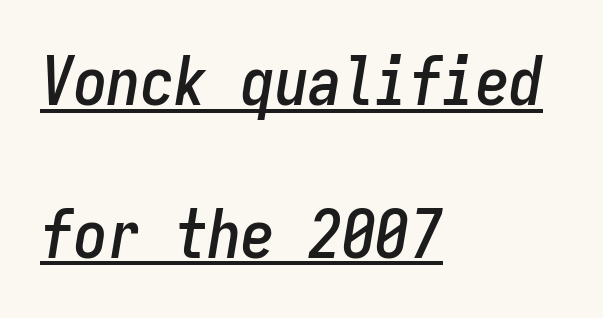
The paragraph has a hard left edge and a soft right edge. These lines keep a tight, regular rhythm from letter to letter. The sample's only ornament is a line tracing under the words. These lines stand farther apart than default settings would place them.
